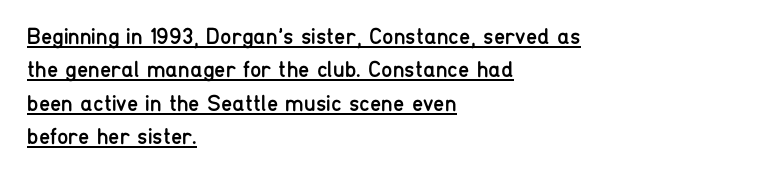
Q: Is the text bold? A: No.
Q: Is the text italic (slanted)? A: No, it is upright.
Q: Is the text underlined? A: Yes.
Q: How is the paragraph aligned? A: Left-aligned.
Q: Is the spacing between letters normal or unusually wide? A: Normal.
Q: Is the spacing between lines tight, normal or loose? A: Normal.
